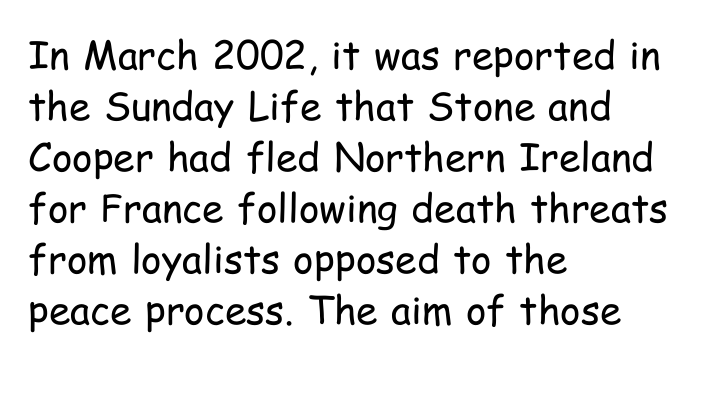
Quick note: not italic, upright. Proportional: the letters do not fall into vertical columns. The rag falls on the right side of this text block. Leading matches the norm, producing a regular column. Does extra space separate the letters? No, they use regular spacing.
